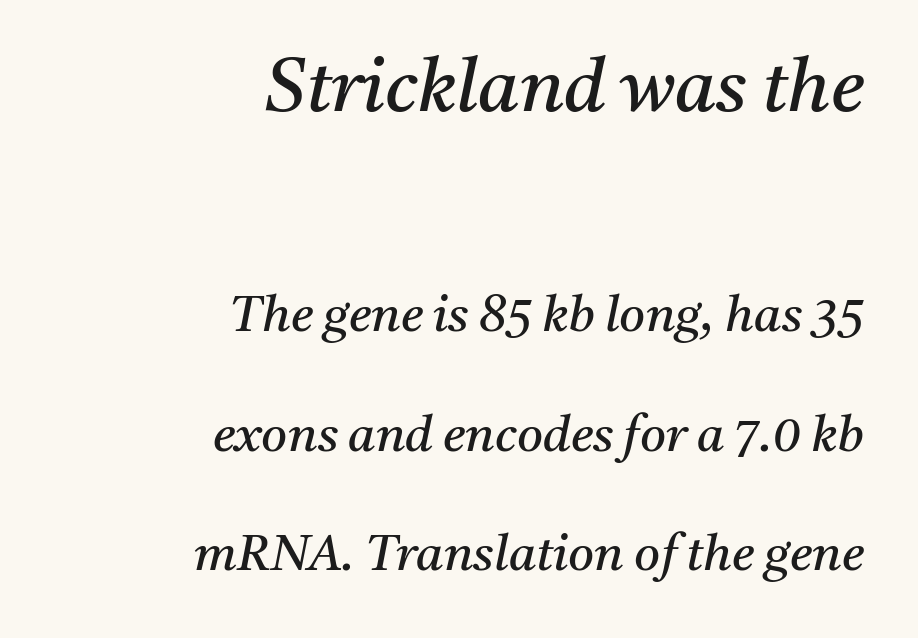
{"serif": "yes", "italic": "yes", "lean": "right", "slant_degrees": 11, "bold": "no", "weight": "regular", "width": "normal", "stroke_contrast": "medium", "x_height": "medium", "monospaced": "no", "underline": "no", "align": "right", "line_spacing": "loose", "line_spacing_ratio": 2.39, "letter_spacing": "normal", "letter_spacing_em": 0.0, "larger_block": "first", "size_ratio": 1.5, "glyph_px": 75}
